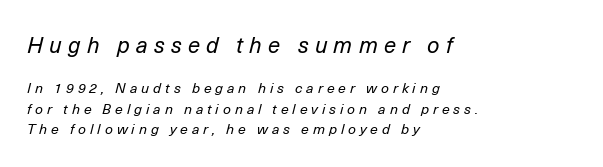
The image shows 22 px text type, italic (leaning right); set left-aligned, normal line spacing (1.45x), unusually wide letter spacing (+0.28 em), not underlined; the first (top) block is 1.57x larger.
